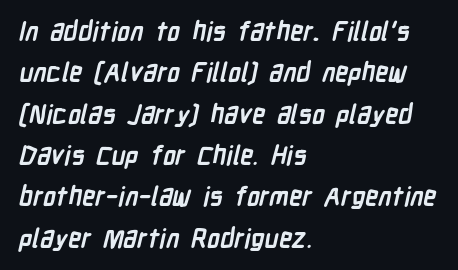
Q: Is the text bold? A: Yes.
Q: Is the text underlined? A: No.
Q: How is the paragraph aligned? A: Left-aligned.
Q: Is the spacing between letters normal or unusually wide? A: Normal.
Q: Is the spacing between lines tight, normal or loose? A: Normal.
